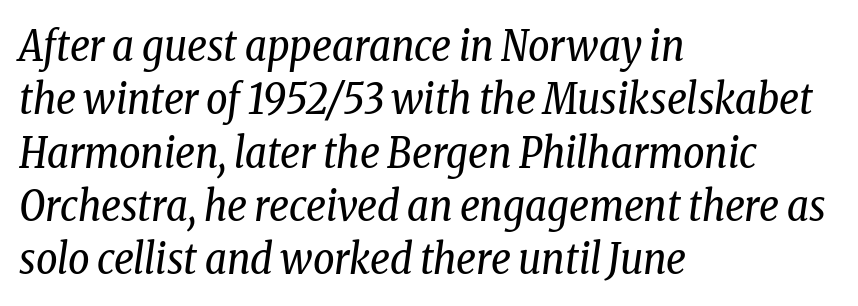
{"serif": "yes", "italic": "yes", "lean": "right", "slant_degrees": 8, "bold": "no", "weight": "regular", "width": "condensed", "stroke_contrast": "low", "x_height": "medium", "monospaced": "no", "underline": "no", "align": "left", "line_spacing": "normal", "line_spacing_ratio": 1.27, "letter_spacing": "normal", "letter_spacing_em": 0.0, "glyph_px": 42}
